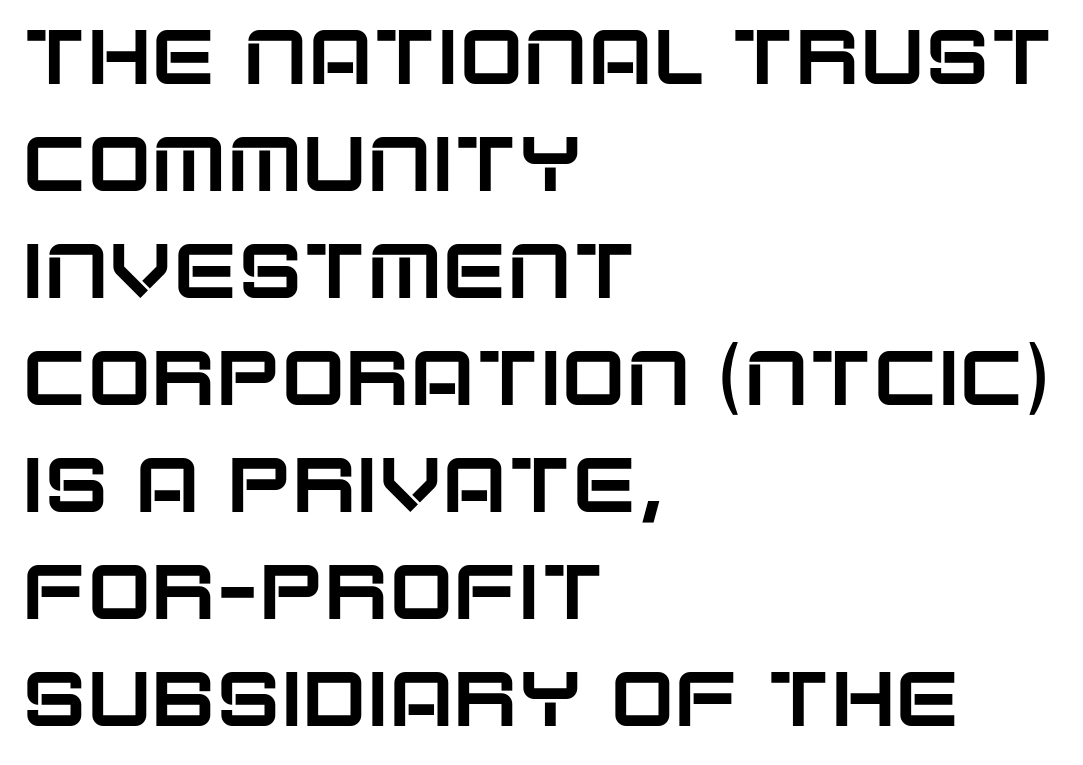
Q: Is the text italic (slanted)? A: No, it is upright.
Q: Is the typeface a serif or a sans-serif typeface? A: Sans-serif.
Q: Is the text underlined? A: No.
Q: How is the paragraph aligned? A: Left-aligned.
Q: Is the spacing between letters normal or unusually wide? A: Normal.
Q: Is the spacing between lines tight, normal or loose? A: Normal.
Q: Width (condensed, normal, or wide)? A: Normal.
Q: Stroke contrast? A: Low.
Q: x-height? A: Large.
Q: Monospaced? A: No.
